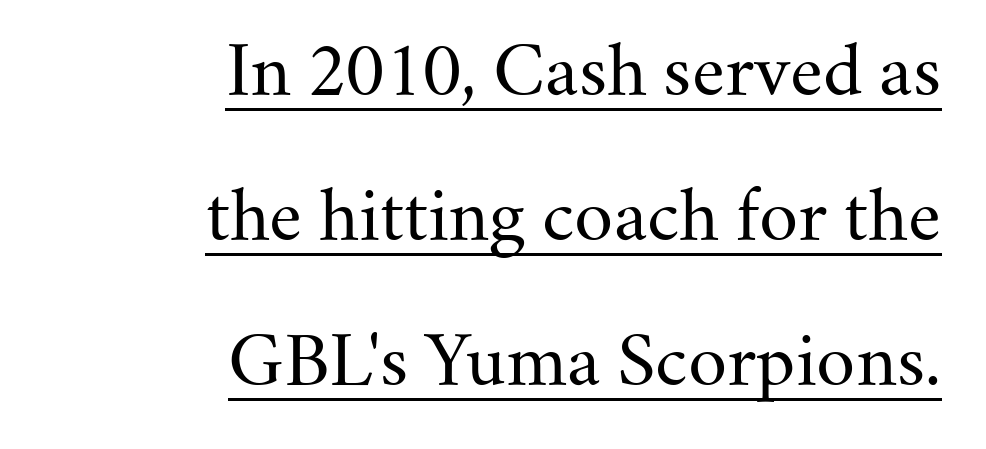
Q: Is the text bold? A: No.
Q: Is the text italic (slanted)? A: No, it is upright.
Q: Is the typeface a serif or a sans-serif typeface? A: Serif.
Q: Is the text underlined? A: Yes.
Q: How is the paragraph aligned? A: Right-aligned.
Q: Is the spacing between letters normal or unusually wide? A: Normal.
Q: Is the spacing between lines tight, normal or loose? A: Loose.
Q: Width (condensed, normal, or wide)? A: Normal.
Q: Stroke contrast? A: Medium.
Q: x-height? A: Small.
Q: Monospaced? A: No.
